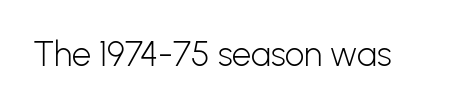
{"serif": "no", "italic": "no", "bold": "no", "weight": "light", "width": "normal", "stroke_contrast": "low", "x_height": "medium", "monospaced": "no", "underline": "no", "letter_spacing": "normal", "letter_spacing_em": 0.0, "glyph_px": 34}
